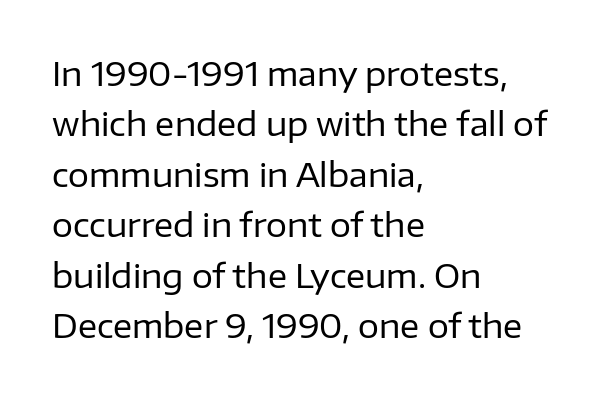
{"serif": "no", "italic": "no", "bold": "no", "weight": "regular", "width": "normal", "stroke_contrast": "low", "x_height": "medium", "monospaced": "no", "underline": "no", "align": "left", "line_spacing": "normal", "line_spacing_ratio": 1.53, "letter_spacing": "normal", "letter_spacing_em": 0.0, "glyph_px": 33}
